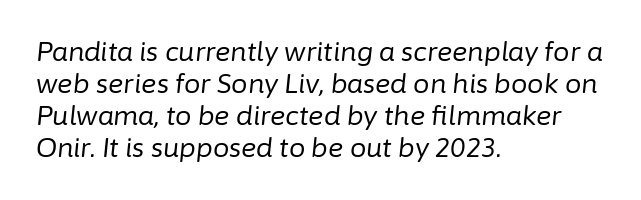
Each line starts at the same left margin while the right side varies. Short note: letters normally spaced. The words here are not underlined. These lines were composed using italics.
